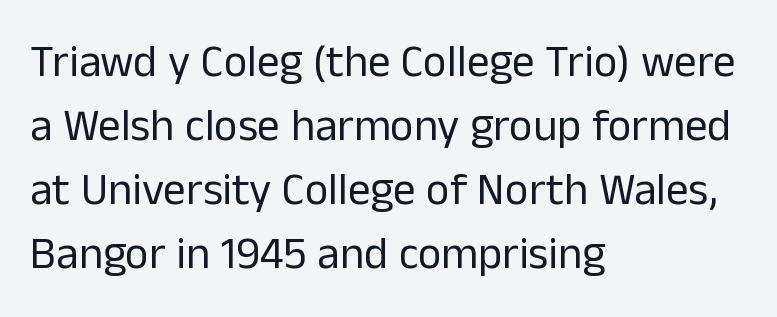
The image shows 45 px regular-weight sans-serif type, upright; set left-aligned, normal line spacing (1.42x), normal letter spacing, not underlined; low stroke contrast and a medium x-height.
